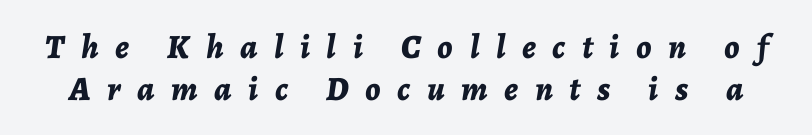
Q: Is the text bold? A: Yes.
Q: Is the text italic (slanted)? A: Yes, it leans right by about 7 degrees.
Q: Is the text underlined? A: No.
Q: Is the spacing between letters normal or unusually wide? A: Unusually wide.
Q: Width (condensed, normal, or wide)? A: Normal.
Q: Stroke contrast? A: Low.
Q: x-height? A: Medium.
Q: Monospaced? A: No.
